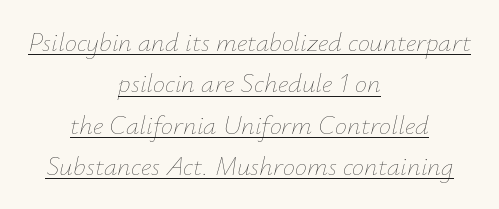
A typographer would call this underscored text. These lines keep a tight, regular rhythm from letter to letter. Designer's note — italics engaged. Horizontal alignment here is central, giving a formal, balanced look. Is this a heavy cut? Hardly; it is regular or lighter.
